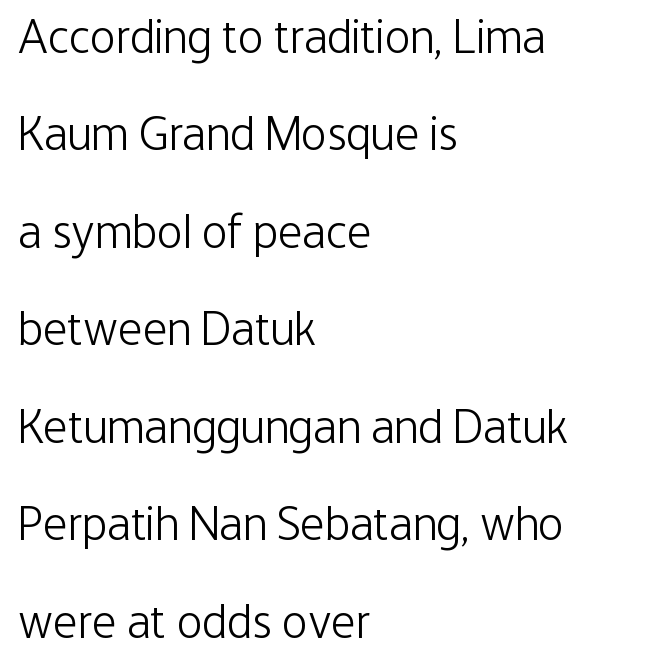
The image shows 48 px light, condensed sans-serif type, upright; set left-aligned, loose line spacing (2.03x), normal letter spacing, not underlined; low stroke contrast and a medium x-height.
